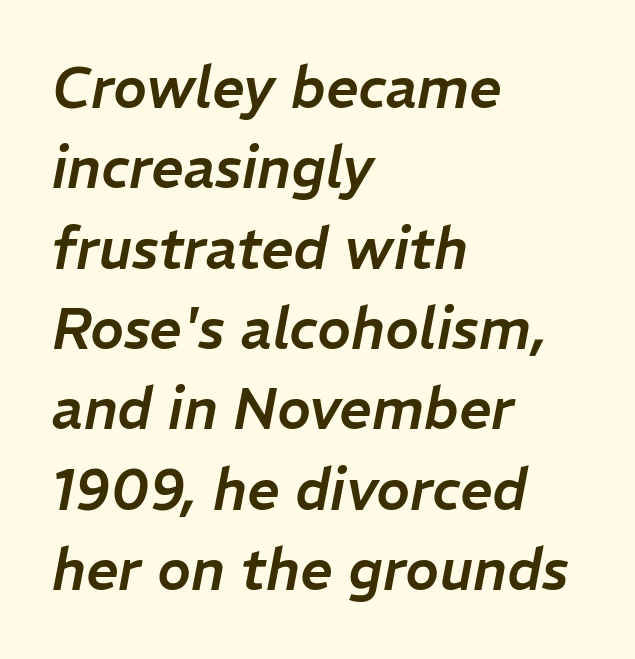
{"italic": "yes", "lean": "right", "slant_degrees": 11, "width": "normal", "stroke_contrast": "low", "x_height": "medium", "monospaced": "no", "underline": "no", "align": "left", "line_spacing": "normal", "line_spacing_ratio": 1.41, "letter_spacing": "normal", "letter_spacing_em": 0.0, "glyph_px": 57}
